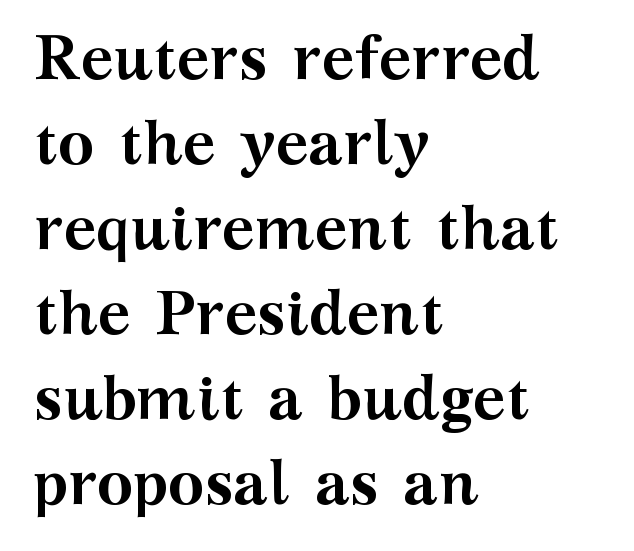
{"serif": "yes", "italic": "no", "bold": "yes", "weight": "semibold", "width": "wide", "stroke_contrast": "medium", "x_height": "medium", "monospaced": "no", "underline": "no", "align": "left", "line_spacing": "normal", "line_spacing_ratio": 1.37, "letter_spacing": "normal", "letter_spacing_em": 0.0, "glyph_px": 62}
